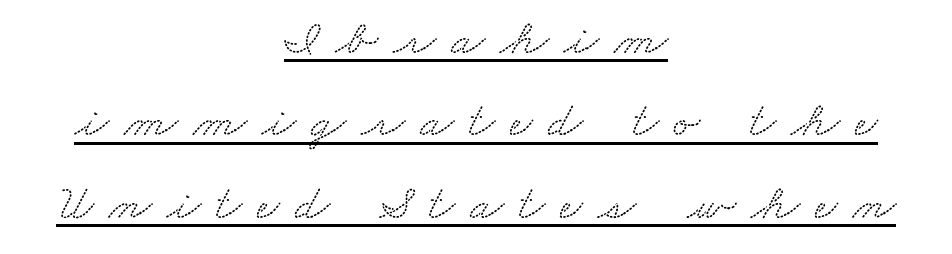
{"serif": "yes", "width": "wide", "stroke_contrast": "low", "x_height": "small", "monospaced": "no", "underline": "yes", "align": "center", "line_spacing": "normal", "line_spacing_ratio": 1.65, "letter_spacing": "wide", "letter_spacing_em": 0.3, "glyph_px": 50}
